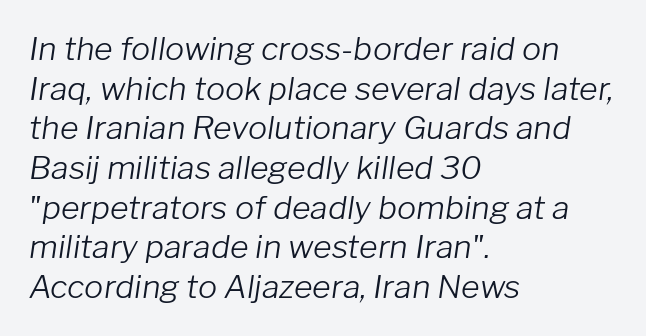
The image shows 32 px light type, italic (leaning right); set left-aligned, line spacing 1.24x, normal letter spacing, not underlined; low stroke contrast and a medium x-height.
